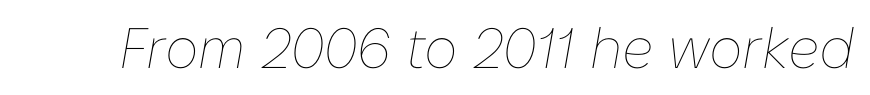
{"italic": "yes", "lean": "right", "slant_degrees": 10, "bold": "no", "weight": "thin", "width": "normal", "stroke_contrast": "low", "x_height": "medium", "monospaced": "no", "underline": "no", "letter_spacing": "normal", "letter_spacing_em": 0.0, "glyph_px": 57}
